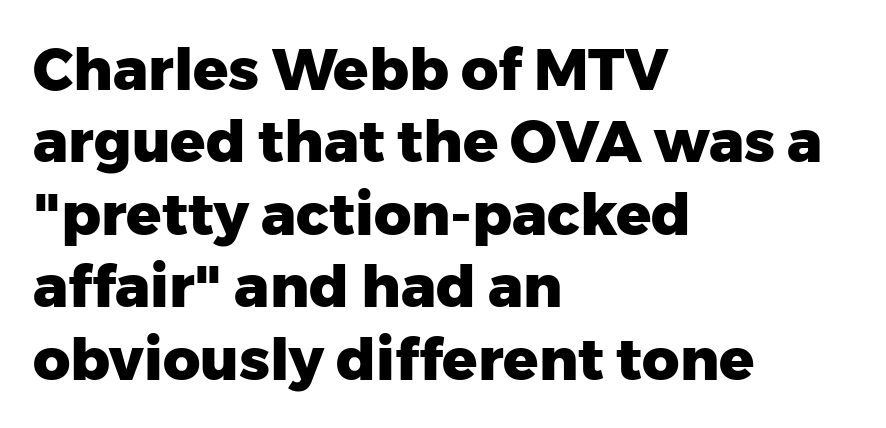
Q: Is the text bold? A: Yes.
Q: Is the text italic (slanted)? A: No, it is upright.
Q: Is the typeface a serif or a sans-serif typeface? A: Sans-serif.
Q: Is the text underlined? A: No.
Q: How is the paragraph aligned? A: Left-aligned.
Q: Is the spacing between letters normal or unusually wide? A: Normal.
Q: Is the spacing between lines tight, normal or loose? A: Normal.
Q: Width (condensed, normal, or wide)? A: Normal.
Q: Stroke contrast? A: Low.
Q: x-height? A: Medium.
Q: Monospaced? A: No.
